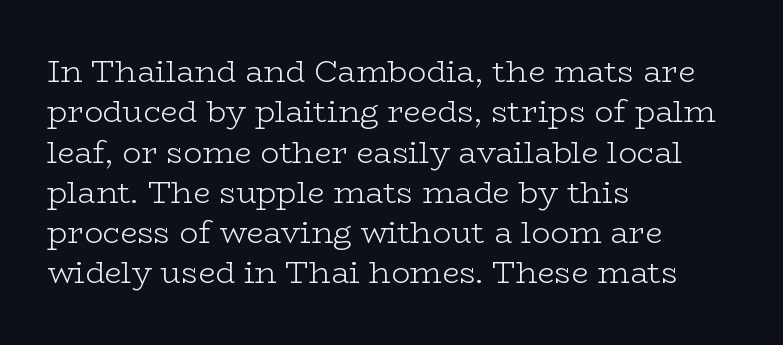
Q: Is the text bold? A: No.
Q: Is the text italic (slanted)? A: No, it is upright.
Q: Is the typeface a serif or a sans-serif typeface? A: Serif.
Q: Is the text underlined? A: No.
Q: How is the paragraph aligned? A: Left-aligned.
Q: Is the spacing between letters normal or unusually wide? A: Normal.
Q: Is the spacing between lines tight, normal or loose? A: Normal.
Q: Width (condensed, normal, or wide)? A: Wide.
Q: Stroke contrast? A: Low.
Q: x-height? A: Medium.
Q: Monospaced? A: No.
